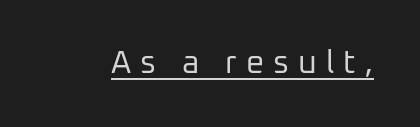
{"serif": "no", "italic": "no", "bold": "no", "weight": "regular", "width": "normal", "stroke_contrast": "low", "x_height": "medium", "monospaced": "no", "underline": "yes", "letter_spacing": "wide", "letter_spacing_em": 0.28, "glyph_px": 32}
